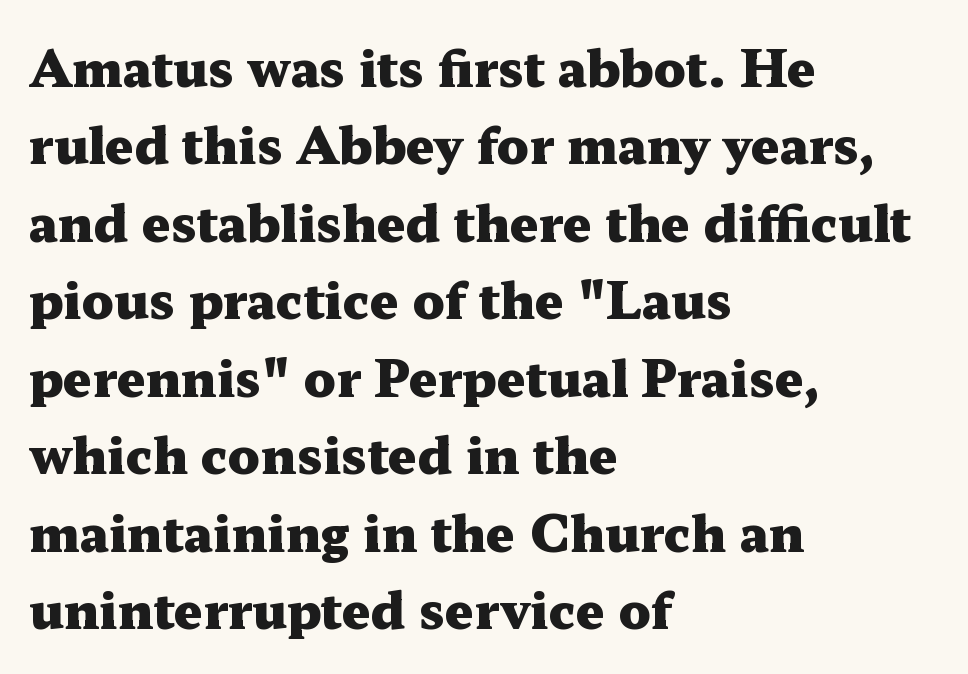
The letters stand straight up with perfectly vertical stems. What kind of face is this? One with serifs. The rendering uses natural spacing where letterforms have individual widths. Which margin do the lines hug? The left one — the right edge is uneven.
